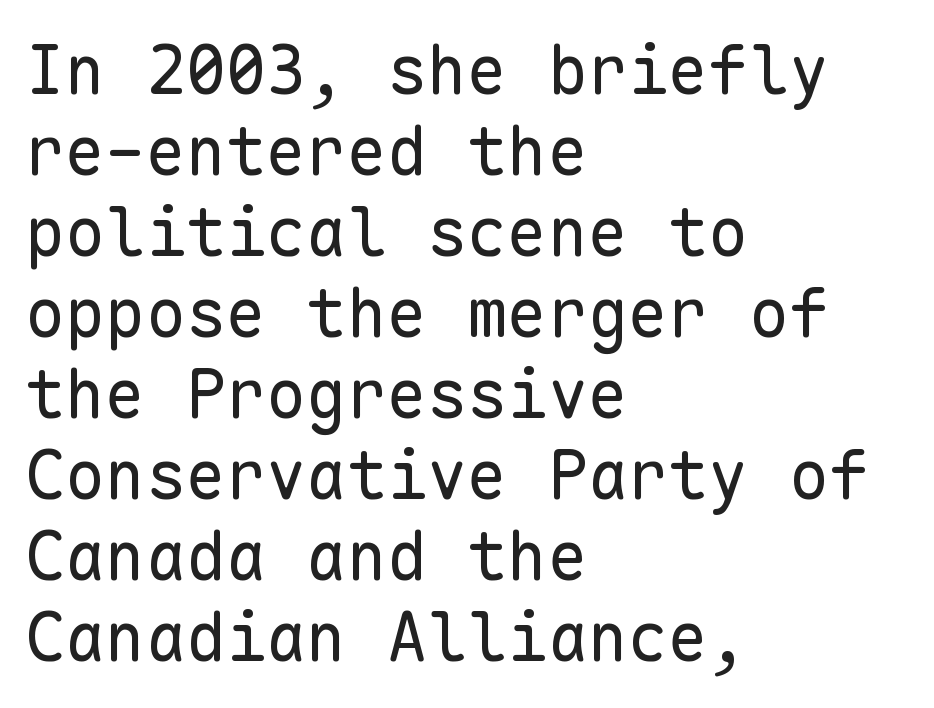
The paragraph has a hard left edge and a soft right edge. Counters stay open thanks to moderate or lighter strokes. The lettering stays uniformly vertical, giving the passage a roman look. Grotesque or geometric, the face here clearly has no serifs.
